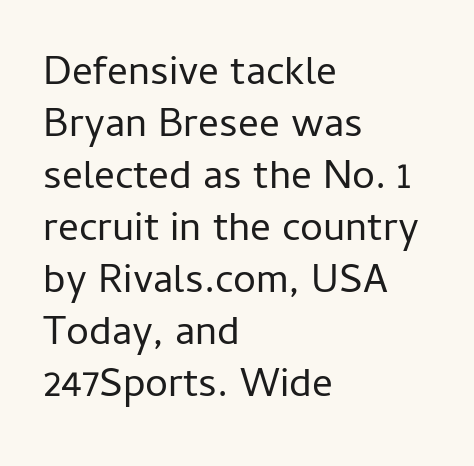
Q: Is the text bold? A: No.
Q: Is the text italic (slanted)? A: No, it is upright.
Q: Is the typeface a serif or a sans-serif typeface? A: Sans-serif.
Q: Is the text underlined? A: No.
Q: How is the paragraph aligned? A: Left-aligned.
Q: Is the spacing between letters normal or unusually wide? A: Normal.
Q: Is the spacing between lines tight, normal or loose? A: Normal.
Q: Width (condensed, normal, or wide)? A: Normal.
Q: Stroke contrast? A: Low.
Q: x-height? A: Medium.
Q: Monospaced? A: No.
